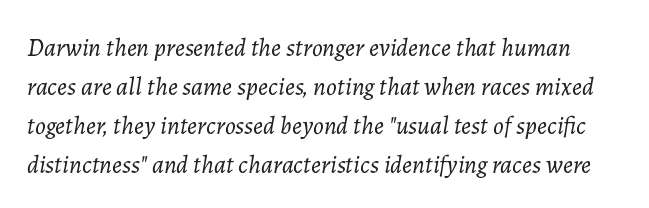
{"italic": "yes", "lean": "right", "slant_degrees": 7, "bold": "no", "underline": "no", "line_spacing": "normal", "line_spacing_ratio": 1.56, "letter_spacing": "normal", "letter_spacing_em": 0.0, "glyph_px": 25}
